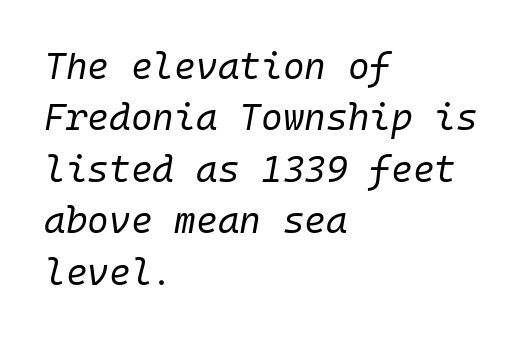
Q: Is the text bold? A: No.
Q: Is the text italic (slanted)? A: Yes, it leans right by about 10 degrees.
Q: Is the text underlined? A: No.
Q: How is the paragraph aligned? A: Left-aligned.
Q: Is the spacing between letters normal or unusually wide? A: Normal.
Q: Is the spacing between lines tight, normal or loose? A: Normal.
Q: Width (condensed, normal, or wide)? A: Normal.
Q: Stroke contrast? A: Low.
Q: x-height? A: Medium.
Q: Monospaced? A: Yes.
